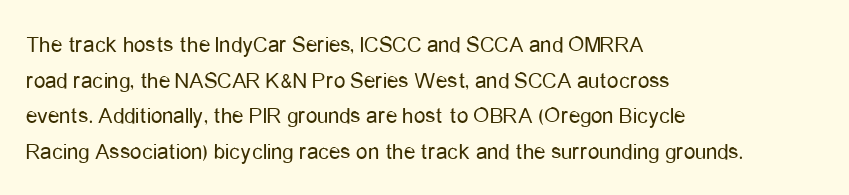
Baseline-to-baseline distance is the conventional proportion of letter height. The passage is arranged the way most books set body copy — flush left. The glyphs are unaccompanied by any horizontal stroke below them. The gaps between neighbouring characters are ordinary and unremarkable.
